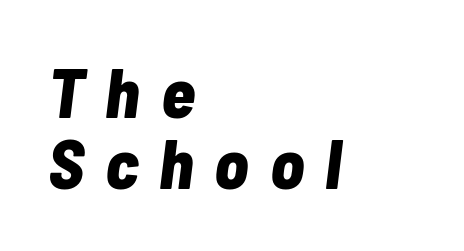
Glance below the letters and you will spot only blank space. Proportional: the letters do not fall into vertical columns. Each glyph is drawn with heavy, bold strokes. Students, observe: this is what under-led, compact text looks like. Compared with a centered layout, this one pins lines to the left instead. The specimen reads as italic at a glance.
